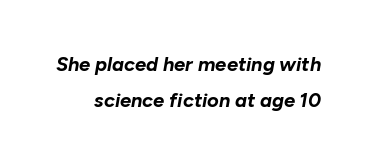
These lines keep a tight, regular rhythm from letter to letter. The gap between lines stays unmarked. Does the lettering tilt? It does — this is italic. What weight is shown? A full bold with thick strokes.
